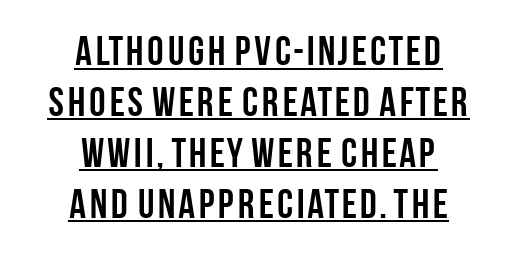
{"serif": "no", "italic": "no", "bold": "yes", "weight": "semibold", "width": "condensed", "stroke_contrast": "low", "x_height": "large", "monospaced": "no", "underline": "yes", "align": "center", "line_spacing_ratio": 1.24, "letter_spacing": "normal", "letter_spacing_em": 0.0, "glyph_px": 41}
